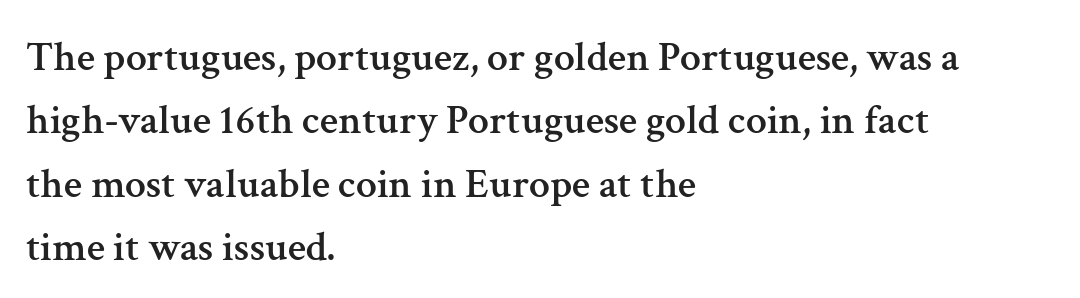
The vertical gap from one line to the next is medium. Proportional: the letters do not fall into vertical columns. The rendering keeps characters at their native spacing. Little horizontal feet cap the strokes, marking this as serif type. Italic? Not at all — the glyphs are vertical.
